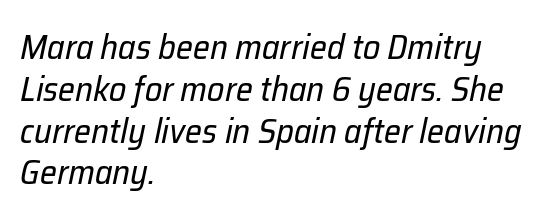
The image shows 34 px regular-weight type, italic (leaning right); set left-aligned, line spacing 1.23x, normal letter spacing, not underlined; low stroke contrast and a medium x-height.
